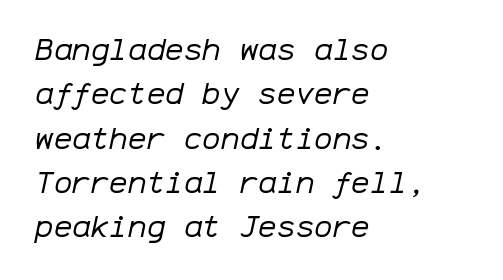
The image shows 31 px regular-weight type, italic (leaning right), monospaced; set left-aligned, normal line spacing (1.43x), normal letter spacing, not underlined; low stroke contrast and a medium x-height.
